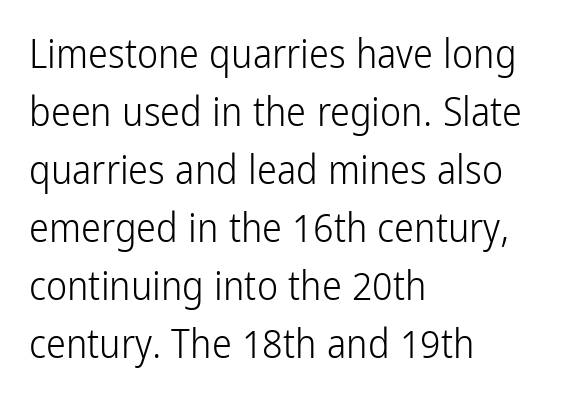
{"serif": "no", "italic": "no", "bold": "no", "weight": "light", "width": "condensed", "stroke_contrast": "low", "x_height": "medium", "monospaced": "no", "underline": "no", "align": "left", "line_spacing": "normal", "line_spacing_ratio": 1.45, "letter_spacing": "normal", "letter_spacing_em": 0.0, "glyph_px": 40}
